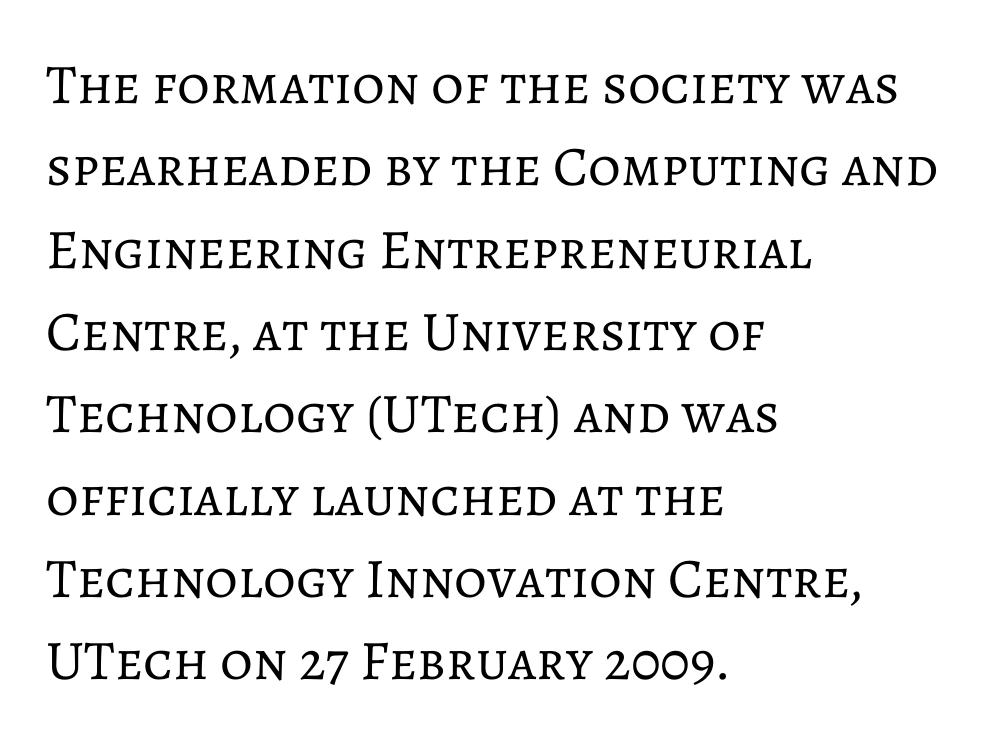
Q: Is the text bold? A: No.
Q: Is the text italic (slanted)? A: No, it is upright.
Q: Is the text underlined? A: No.
Q: How is the paragraph aligned? A: Left-aligned.
Q: Is the spacing between letters normal or unusually wide? A: Normal.
Q: Is the spacing between lines tight, normal or loose? A: Normal.
Q: Width (condensed, normal, or wide)? A: Normal.
Q: Stroke contrast? A: Low.
Q: x-height? A: Medium.
Q: Monospaced? A: No.
